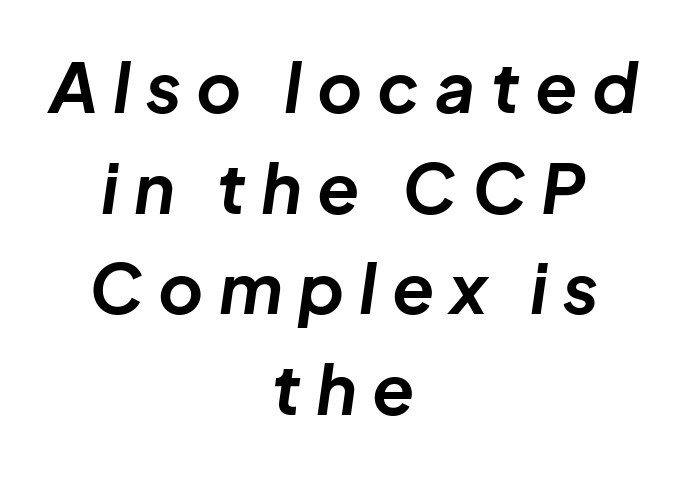
Q: Is the text bold? A: Yes.
Q: Is the text italic (slanted)? A: Yes, it leans right by about 8 degrees.
Q: Is the text underlined? A: No.
Q: How is the paragraph aligned? A: Centered.
Q: Is the spacing between letters normal or unusually wide? A: Unusually wide.
Q: Is the spacing between lines tight, normal or loose? A: Normal.
Q: Width (condensed, normal, or wide)? A: Normal.
Q: Stroke contrast? A: Low.
Q: x-height? A: Medium.
Q: Monospaced? A: No.
